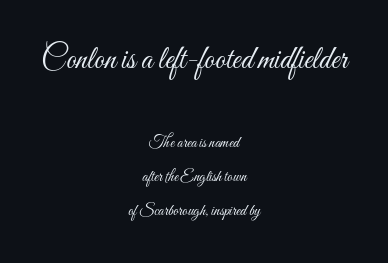
The image shows 32 px light, condensed type; set centered, loose line spacing (2.12x), normal letter spacing, not underlined; the first (top) block is 2.0x larger; medium stroke contrast and a small x-height.
